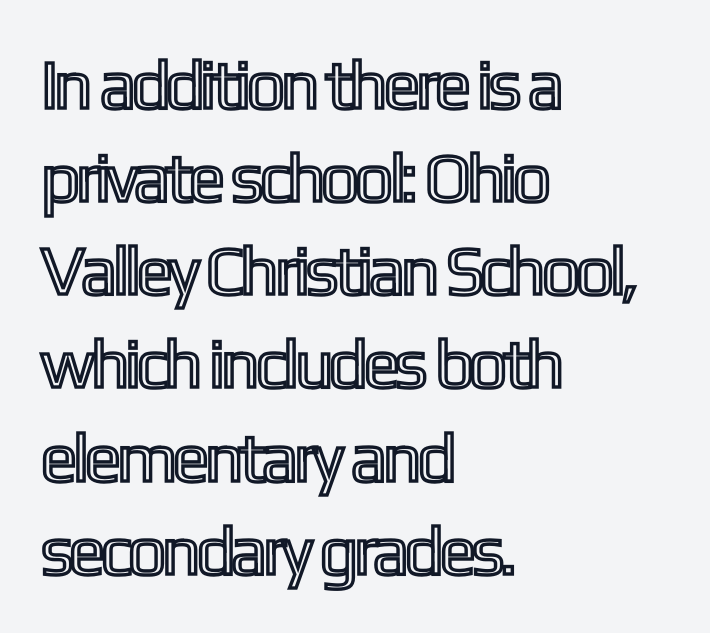
Q: Is the text italic (slanted)? A: No, it is upright.
Q: Is the text underlined? A: No.
Q: How is the paragraph aligned? A: Left-aligned.
Q: Is the spacing between letters normal or unusually wide? A: Normal.
Q: Is the spacing between lines tight, normal or loose? A: Normal.
Q: Width (condensed, normal, or wide)? A: Condensed.
Q: x-height? A: Medium.
Q: Monospaced? A: No.
